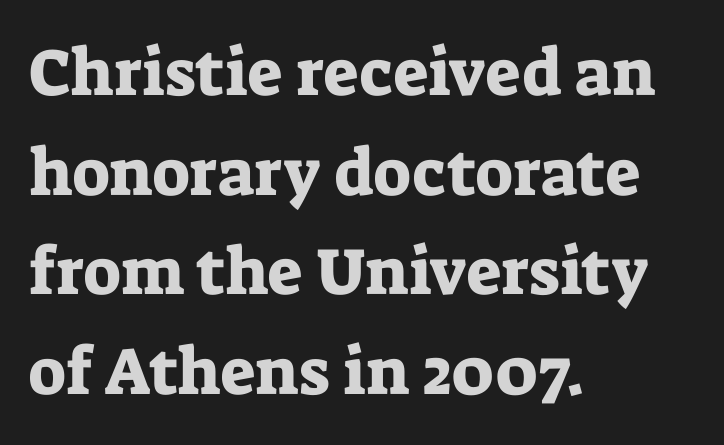
Q: Is the text italic (slanted)? A: No, it is upright.
Q: Is the typeface a serif or a sans-serif typeface? A: Serif.
Q: Is the text underlined? A: No.
Q: How is the paragraph aligned? A: Left-aligned.
Q: Is the spacing between letters normal or unusually wide? A: Normal.
Q: Is the spacing between lines tight, normal or loose? A: Normal.
Q: Width (condensed, normal, or wide)? A: Normal.
Q: Stroke contrast? A: Low.
Q: x-height? A: Medium.
Q: Monospaced? A: No.
